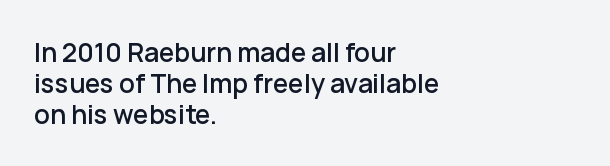
Q: Is the text italic (slanted)? A: No, it is upright.
Q: Is the text underlined? A: No.
Q: How is the paragraph aligned? A: Left-aligned.
Q: Is the spacing between letters normal or unusually wide? A: Normal.
